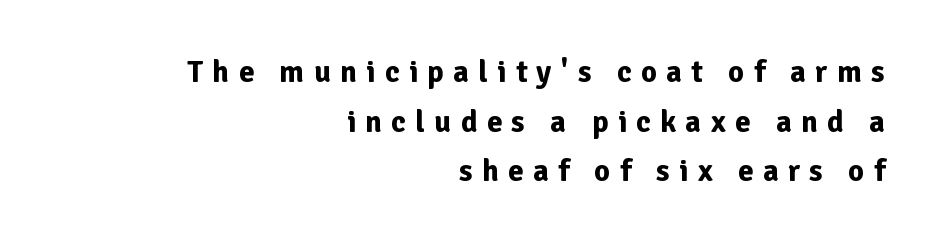
Q: Is the text bold? A: Yes.
Q: Is the text italic (slanted)? A: No, it is upright.
Q: Is the typeface a serif or a sans-serif typeface? A: Sans-serif.
Q: Is the text underlined? A: No.
Q: How is the paragraph aligned? A: Right-aligned.
Q: Is the spacing between letters normal or unusually wide? A: Unusually wide.
Q: Is the spacing between lines tight, normal or loose? A: Normal.
Q: Width (condensed, normal, or wide)? A: Normal.
Q: Stroke contrast? A: Low.
Q: x-height? A: Medium.
Q: Monospaced? A: No.
